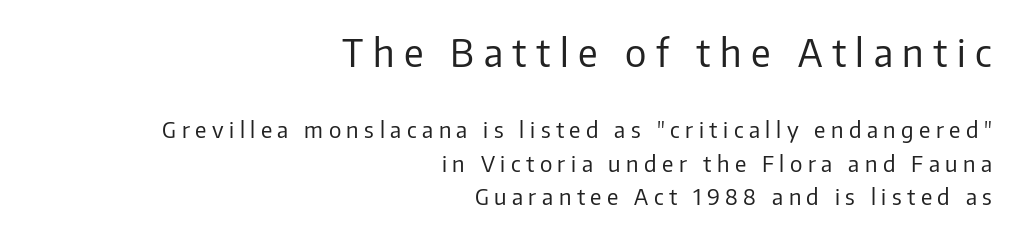
Descender tails drop into unmarked territory. The rendering inserts visible extra space after every character. Teacher's note: observe the even right margin — that is flush-right alignment. Characters remain perfectly vertical along every line. Regarding leading, the lines here are spaced in the standard way. Regarding serifs, this sample does without them.
